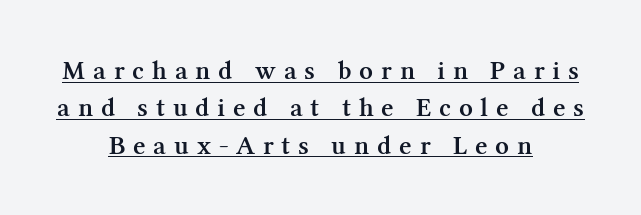
Q: Is the text bold? A: Semi-bold.
Q: Is the text italic (slanted)? A: No, it is upright.
Q: Is the text underlined? A: Yes.
Q: How is the paragraph aligned? A: Centered.
Q: Is the spacing between letters normal or unusually wide? A: Unusually wide.
Q: Is the spacing between lines tight, normal or loose? A: Normal.
